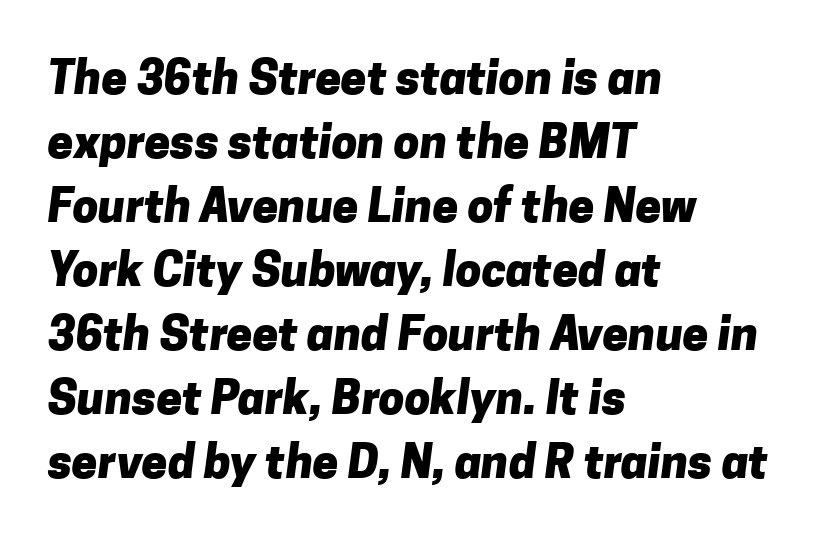
Do the characters align in a grid? No, the font is proportional. The rendering uses a moderate line-height, typical for paragraphs. Each glyph is drawn with heavy, bold strokes. Lines of text with bare space underneath. The typesetter chose a ragged-right arrangement here.
